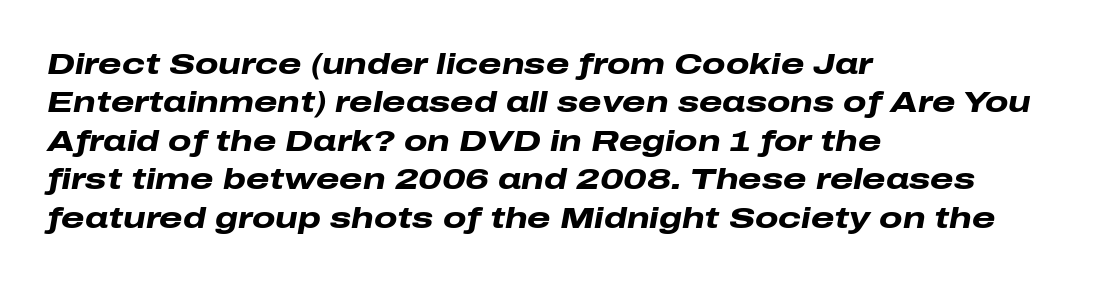
Q: Is the text bold? A: Yes.
Q: Is the text italic (slanted)? A: Yes, it leans right by about 10 degrees.
Q: Is the text underlined? A: No.
Q: How is the paragraph aligned? A: Left-aligned.
Q: Is the spacing between letters normal or unusually wide? A: Normal.
Q: Is the spacing between lines tight, normal or loose? A: Normal.
Q: Width (condensed, normal, or wide)? A: Wide.
Q: Stroke contrast? A: Low.
Q: x-height? A: Medium.
Q: Monospaced? A: No.
